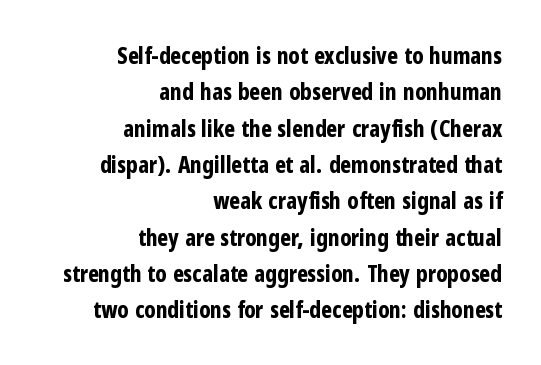
The image shows 23 px bold type, upright; set right-aligned, normal line spacing (1.58x), normal letter spacing, not underlined.
